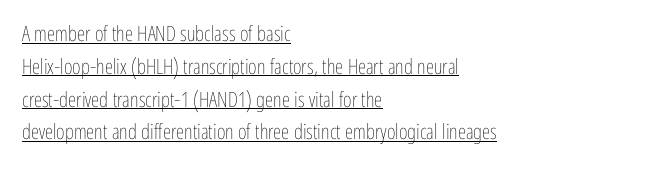
Q: Is the text bold? A: No.
Q: Is the text italic (slanted)? A: No, it is upright.
Q: Is the text underlined? A: Yes.
Q: How is the paragraph aligned? A: Left-aligned.
Q: Is the spacing between letters normal or unusually wide? A: Normal.
Q: Is the spacing between lines tight, normal or loose? A: Normal.
